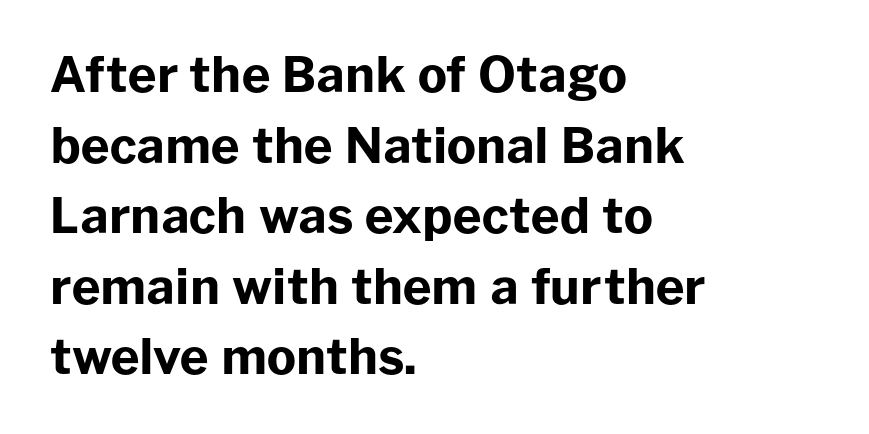
The image shows 49 px bold sans-serif type, upright; set left-aligned, normal line spacing (1.44x), normal letter spacing, not underlined; low stroke contrast and a medium x-height.
